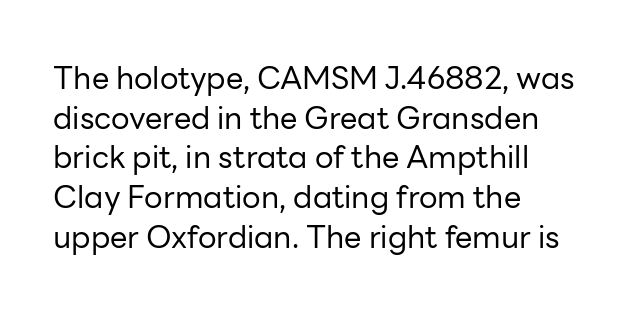
The image shows 31 px regular-weight sans-serif type, upright; set left-aligned, normal line spacing (1.28x), normal letter spacing, not underlined; low stroke contrast and a medium x-height.
